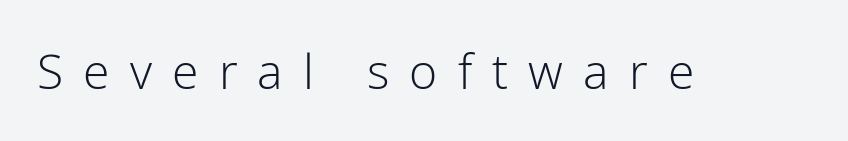
The image shows 48 px light sans-serif type, upright; set unusually wide letter spacing (+0.42 em), not underlined; low stroke contrast and a medium x-height.
